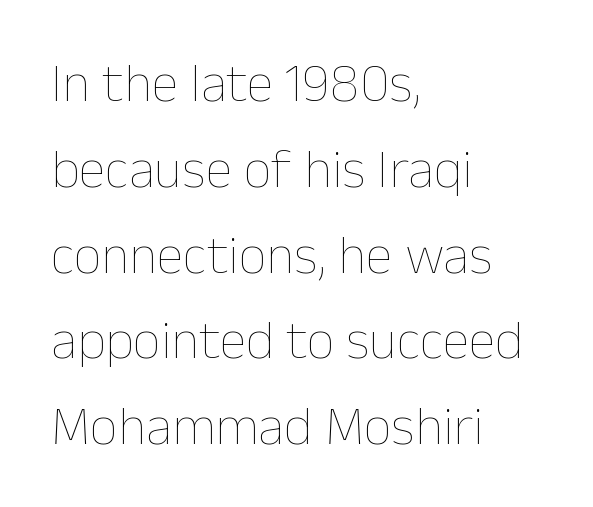
The image shows 55 px thin type, upright; set left-aligned, normal line spacing (1.56x), normal letter spacing, not underlined; low stroke contrast and a medium x-height.
